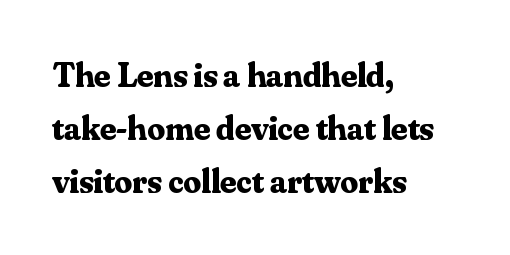
{"serif": "yes", "italic": "no", "bold": "yes", "weight": "bold", "width": "normal", "stroke_contrast": "medium", "x_height": "small", "monospaced": "no", "underline": "no", "align": "left", "line_spacing": "normal", "line_spacing_ratio": 1.52, "letter_spacing": "normal", "letter_spacing_em": 0.0, "glyph_px": 35}
